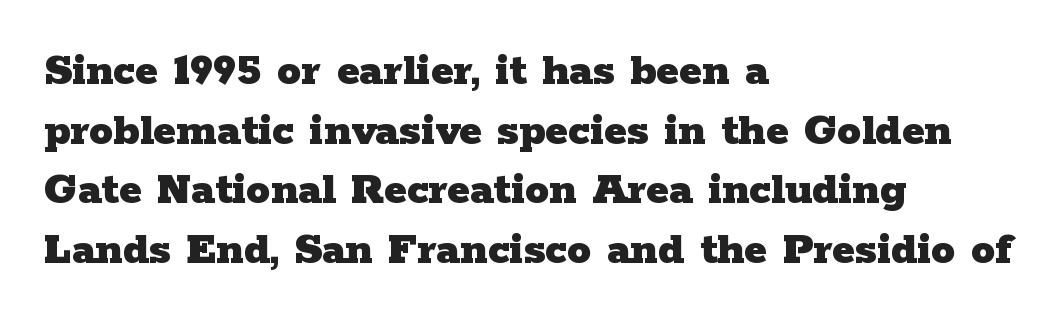
Q: Is the text bold? A: Yes.
Q: Is the text italic (slanted)? A: No, it is upright.
Q: Is the typeface a serif or a sans-serif typeface? A: Serif.
Q: Is the text underlined? A: No.
Q: How is the paragraph aligned? A: Left-aligned.
Q: Is the spacing between letters normal or unusually wide? A: Normal.
Q: Width (condensed, normal, or wide)? A: Wide.
Q: Stroke contrast? A: Low.
Q: x-height? A: Medium.
Q: Monospaced? A: No.
